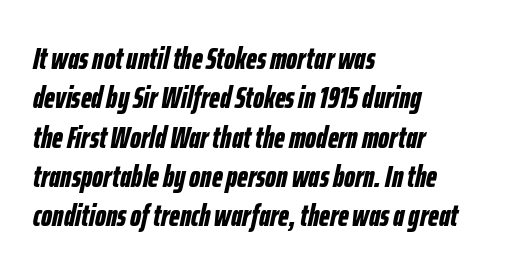
Q: Is the text bold? A: Yes.
Q: Is the text italic (slanted)? A: Yes, it leans right by about 12 degrees.
Q: Is the text underlined? A: No.
Q: How is the paragraph aligned? A: Left-aligned.
Q: Is the spacing between letters normal or unusually wide? A: Normal.
Q: Is the spacing between lines tight, normal or loose? A: Normal.
Q: Width (condensed, normal, or wide)? A: Condensed.
Q: Stroke contrast? A: Low.
Q: x-height? A: Medium.
Q: Monospaced? A: No.
